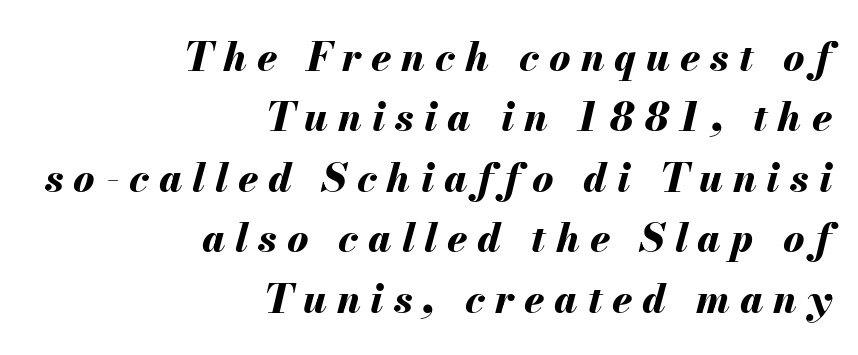
The image shows 40 px bold type, italic (leaning right); set right-aligned, normal line spacing (1.51x), unusually wide letter spacing (+0.25 em), not underlined; medium stroke contrast and a small x-height.
